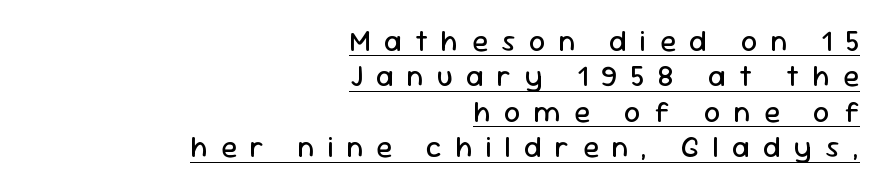
Q: Is the text bold? A: No.
Q: Is the text italic (slanted)? A: No, it is upright.
Q: Is the typeface a serif or a sans-serif typeface? A: Sans-serif.
Q: Is the text underlined? A: Yes.
Q: How is the paragraph aligned? A: Right-aligned.
Q: Is the spacing between letters normal or unusually wide? A: Unusually wide.
Q: Width (condensed, normal, or wide)? A: Normal.
Q: Stroke contrast? A: Low.
Q: x-height? A: Medium.
Q: Monospaced? A: No.
